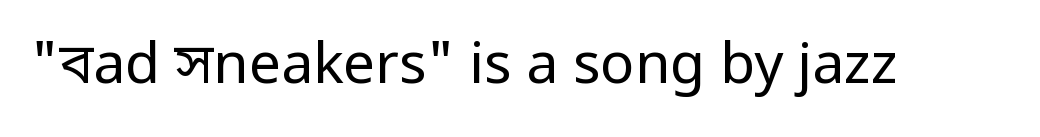
The image shows 57 px regular-weight sans-serif type, upright; set normal letter spacing, not underlined; low stroke contrast and a medium x-height.
